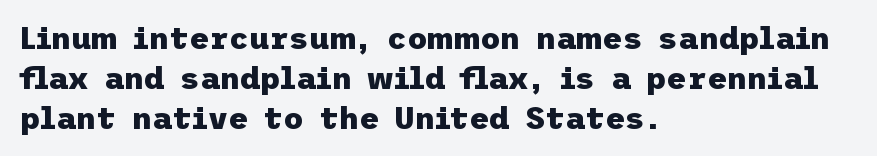
The glyphs in this specimen are sans serif. Clear beneath every line of the passage. A student would call this left alignment; a typographer would say flush left, rag right. Notice how the stems are strictly vertical — no italics here. The rendering uses a moderate line-height, typical for paragraphs. What stands out about the letter spacing? Nothing — it is the standard amount.
